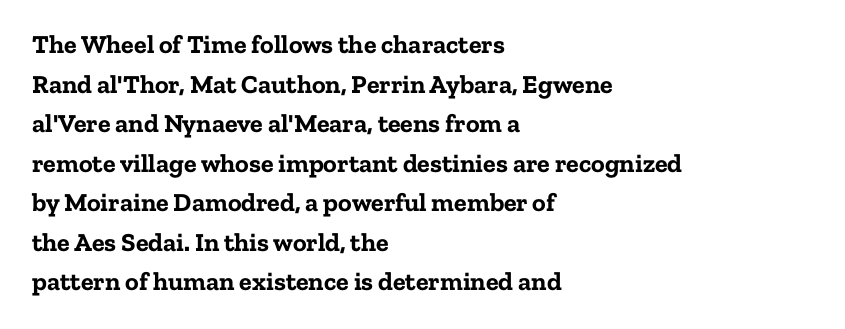
Q: Is the text bold? A: Yes.
Q: Is the text italic (slanted)? A: No, it is upright.
Q: Is the text underlined? A: No.
Q: How is the paragraph aligned? A: Left-aligned.
Q: Is the spacing between letters normal or unusually wide? A: Normal.
Q: Is the spacing between lines tight, normal or loose? A: Normal.
